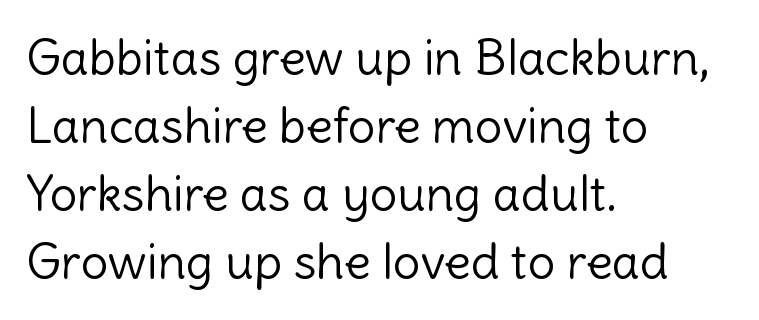
Q: Is the text bold? A: No.
Q: Is the text italic (slanted)? A: No, it is upright.
Q: Is the typeface a serif or a sans-serif typeface? A: Sans-serif.
Q: Is the text underlined? A: No.
Q: How is the paragraph aligned? A: Left-aligned.
Q: Is the spacing between letters normal or unusually wide? A: Normal.
Q: Is the spacing between lines tight, normal or loose? A: Normal.
Q: Width (condensed, normal, or wide)? A: Normal.
Q: x-height? A: Medium.
Q: Monospaced? A: No.
